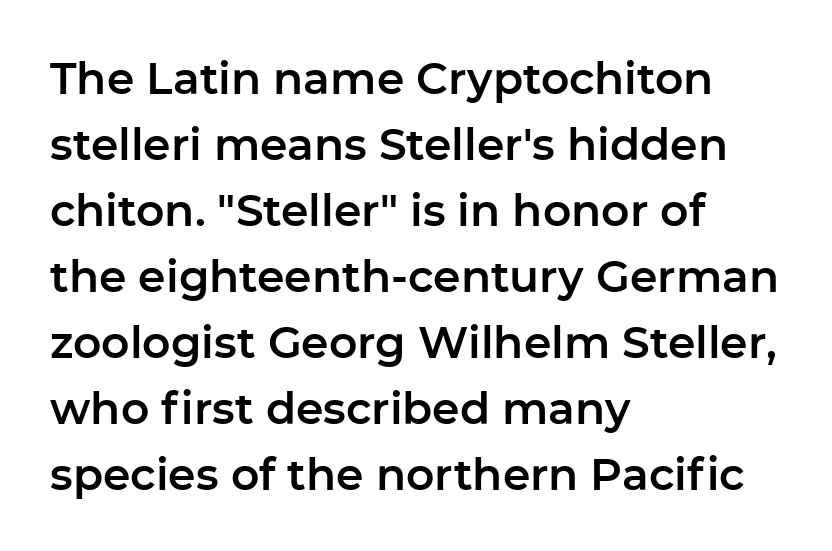
Note the varied advance widths — an 'i' is clearly narrower than an 'm'. This rendering leaves character spacing at its baseline value. Does the type have serifs? No, each stem ends abruptly. Regular leading. A classic flush-left, rag-right setting is used for this passage. If you drew a line through each stem, it would be perfectly vertical.
